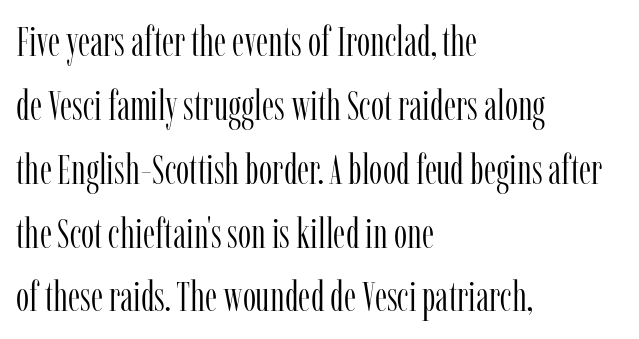
Words float on clear page, feet unadorned. The typeface chosen for these lines features serifs. Horizontal bands of white between lines are of average thickness. Posture: upright roman. Spacing verdict: proportional, widths tailored to each character. The strokes are not fattened; the text isn't bold.
